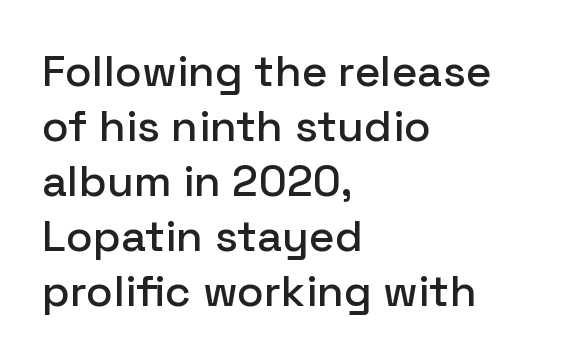
{"serif": "no", "italic": "no", "width": "normal", "stroke_contrast": "low", "x_height": "medium", "monospaced": "no", "underline": "no", "align": "left", "line_spacing": "normal", "line_spacing_ratio": 1.25, "letter_spacing": "normal", "letter_spacing_em": 0.0, "glyph_px": 44}
